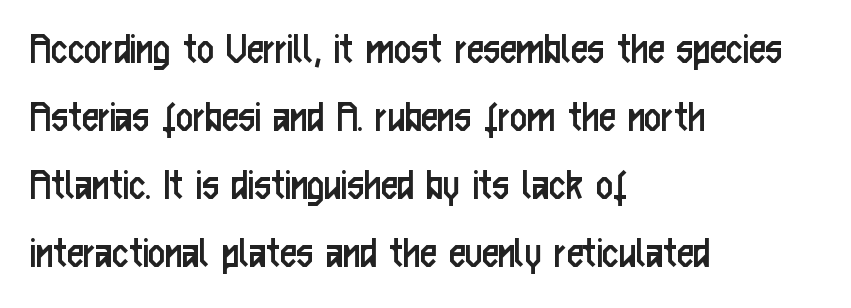
{"serif": "no", "italic": "no", "bold": "no", "weight": "regular", "width": "condensed", "stroke_contrast": "low", "x_height": "medium", "monospaced": "no", "underline": "no", "align": "left", "line_spacing": "normal", "line_spacing_ratio": 1.45, "letter_spacing": "normal", "letter_spacing_em": 0.0, "glyph_px": 47}
